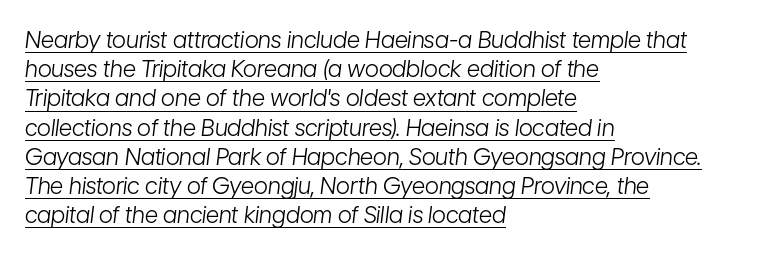
Notice how the stems are inclined rather than vertical — that's the hallmark of italics. No heavy texture on the line: the type isn't bold. Like a heading marked for emphasis, these lines bear an underscore. This block has exactly the height ordinary leading produces.
